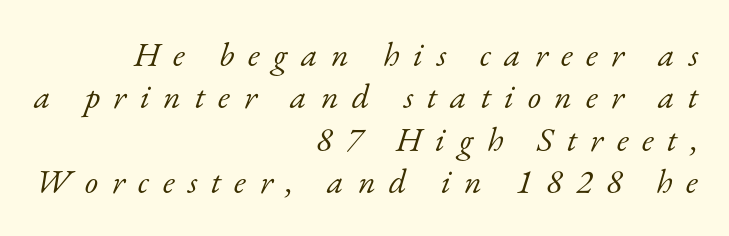
The image shows 34 px light serif type, italic (leaning right); set right-aligned, normal line spacing (1.25x), unusually wide letter spacing (+0.4 em), not underlined; low stroke contrast and a small x-height.
